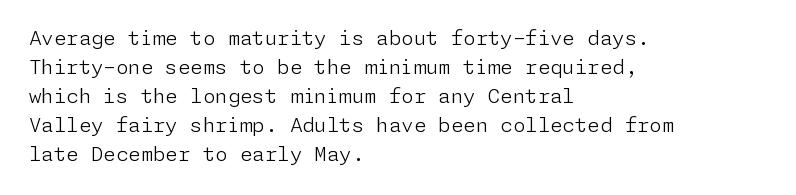
The image shows 20 px text type, upright; set left-aligned, normal line spacing (1.45x), normal letter spacing, not underlined.
